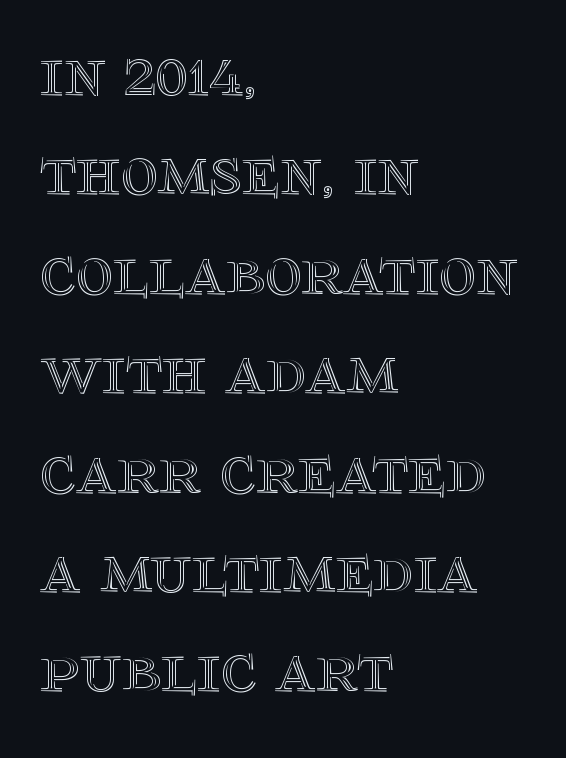
{"italic": "no", "width": "normal", "x_height": "large", "monospaced": "no", "underline": "no", "align": "left", "line_spacing": "normal", "line_spacing_ratio": 1.4, "letter_spacing": "normal", "letter_spacing_em": 0.0, "glyph_px": 71}
